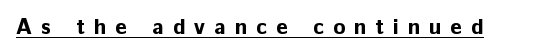
Q: Is the text bold? A: Yes.
Q: Is the text italic (slanted)? A: No, it is upright.
Q: Is the text underlined? A: Yes.
Q: Is the spacing between letters normal or unusually wide? A: Unusually wide.
